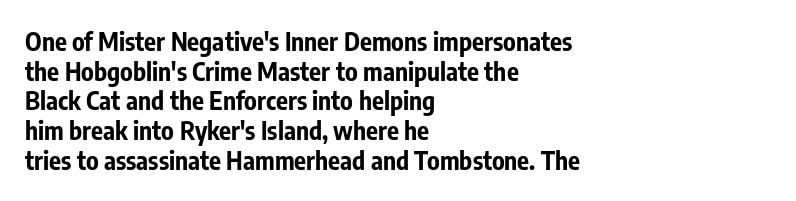
Underline: absent. Nope, not italic — everything's standing straight. Is the type bold? Yes — the strokes are clearly thick and heavy. The text block is weighted toward the left margin, trailing off unevenly rightward. Students, note that the glyphs here touch the page at normal intervals.
